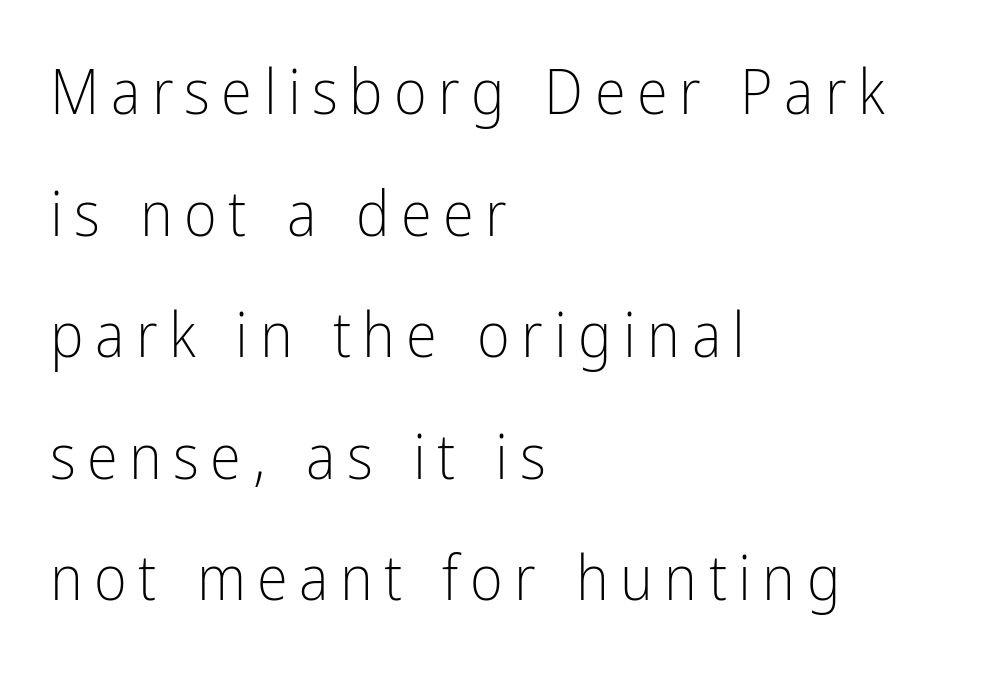
Q: Is the text bold? A: No.
Q: Is the text italic (slanted)? A: No, it is upright.
Q: Is the typeface a serif or a sans-serif typeface? A: Sans-serif.
Q: Is the text underlined? A: No.
Q: How is the paragraph aligned? A: Left-aligned.
Q: Is the spacing between lines tight, normal or loose? A: Loose.
Q: Width (condensed, normal, or wide)? A: Condensed.
Q: Stroke contrast? A: Low.
Q: x-height? A: Medium.
Q: Monospaced? A: No.
